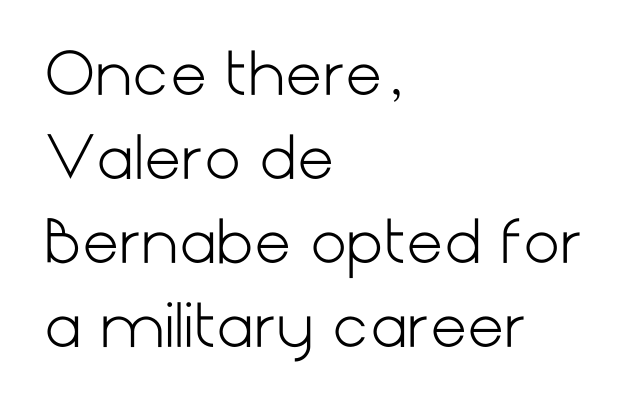
Q: Is the text bold? A: No.
Q: Is the text italic (slanted)? A: No, it is upright.
Q: Is the typeface a serif or a sans-serif typeface? A: Sans-serif.
Q: Is the text underlined? A: No.
Q: How is the paragraph aligned? A: Left-aligned.
Q: Is the spacing between letters normal or unusually wide? A: Normal.
Q: Is the spacing between lines tight, normal or loose? A: Normal.
Q: Width (condensed, normal, or wide)? A: Normal.
Q: Stroke contrast? A: Low.
Q: x-height? A: Medium.
